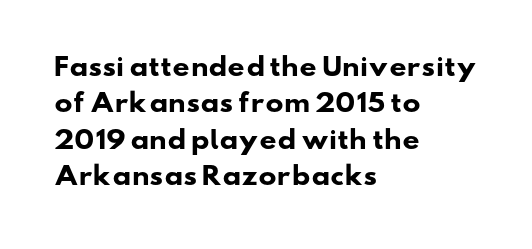
Compared with typical paragraphs, the rows here are spaced about the same. Any mark beneath the type? The region is blank. There is no visible air inserted between adjacent glyphs. Typesetter's note: full bold, strokes at maximum text heaviness. Reading down the block, your eye returns to a fixed left position each line.
